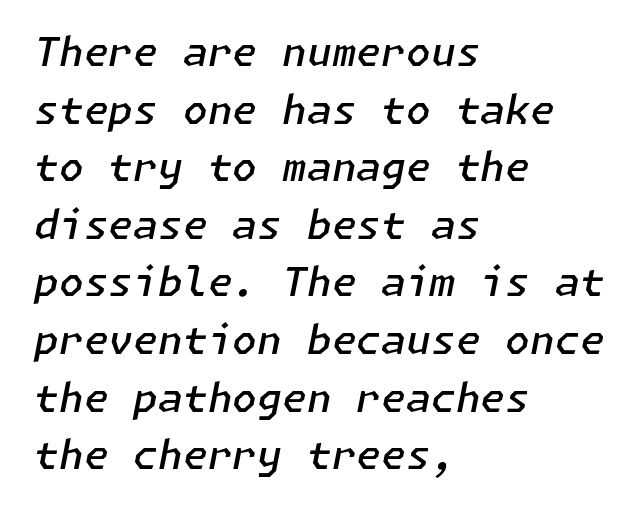
Q: Is the text bold? A: Semi-bold.
Q: Is the text italic (slanted)? A: Yes, it leans right by about 11 degrees.
Q: Is the text underlined? A: No.
Q: How is the paragraph aligned? A: Left-aligned.
Q: Is the spacing between letters normal or unusually wide? A: Normal.
Q: Is the spacing between lines tight, normal or loose? A: Normal.
Q: Width (condensed, normal, or wide)? A: Normal.
Q: Stroke contrast? A: Low.
Q: x-height? A: Medium.
